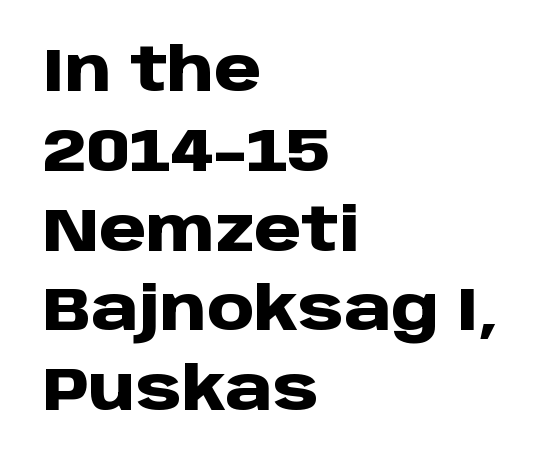
{"serif": "no", "italic": "no", "bold": "yes", "weight": "heavy", "width": "normal", "stroke_contrast": "low", "x_height": "large", "monospaced": "no", "underline": "no", "align": "left", "line_spacing": "normal", "line_spacing_ratio": 1.33, "letter_spacing": "normal", "letter_spacing_em": 0.0, "glyph_px": 60}
